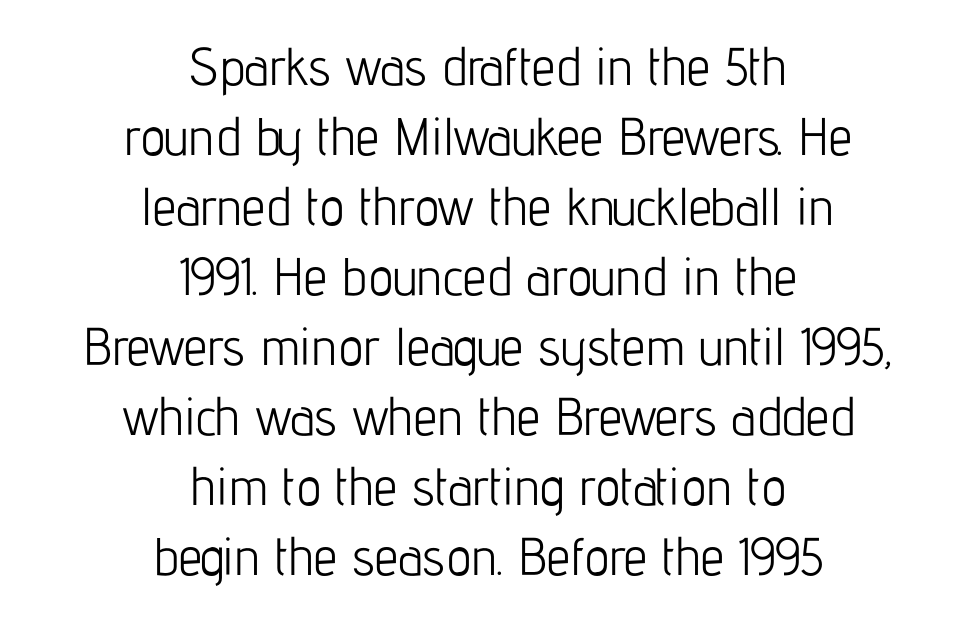
{"serif": "no", "italic": "no", "bold": "no", "weight": "light", "width": "condensed", "stroke_contrast": "low", "x_height": "medium", "monospaced": "no", "underline": "no", "align": "center", "line_spacing": "normal", "line_spacing_ratio": 1.32, "letter_spacing": "normal", "letter_spacing_em": 0.0, "glyph_px": 53}
